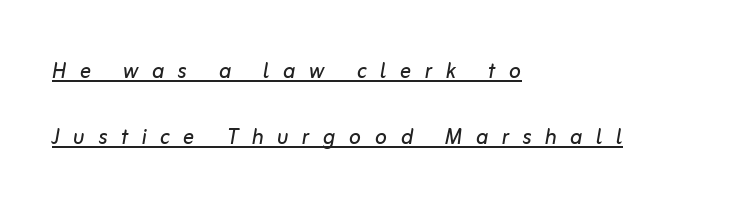
{"italic": "yes", "lean": "right", "slant_degrees": 10, "bold": "no", "weight": "regular", "width": "normal", "stroke_contrast": "low", "x_height": "medium", "monospaced": "no", "underline": "yes", "align": "left", "line_spacing": "loose", "line_spacing_ratio": 2.36, "letter_spacing": "wide", "letter_spacing_em": 0.48, "glyph_px": 28}
